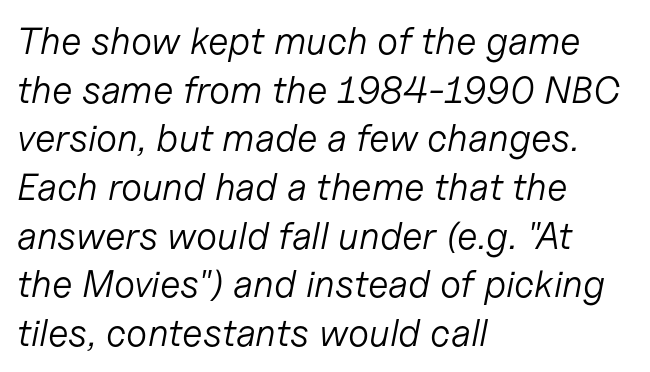
Visually the block forms a straight wall on the left and a jagged coastline on the right. The characters are drawn with everyday or finer stroke widths. No extra tracking has been applied to these lines. Each letter keeps its own natural width here, so spacing adapts to shape. Descenders are the only things crossing below the line. The designer left line spacing at the default.
